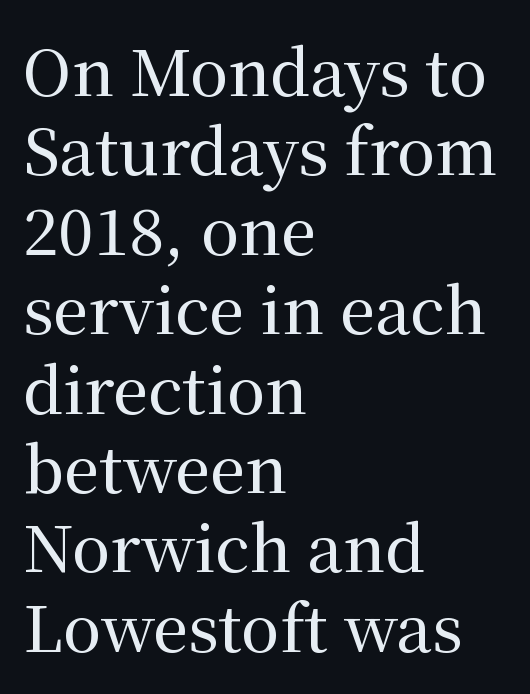
{"serif": "yes", "italic": "no", "width": "normal", "stroke_contrast": "medium", "x_height": "medium", "monospaced": "no", "underline": "no", "align": "left", "line_spacing": "normal", "line_spacing_ratio": 1.26, "letter_spacing": "normal", "letter_spacing_em": 0.0, "glyph_px": 63}
